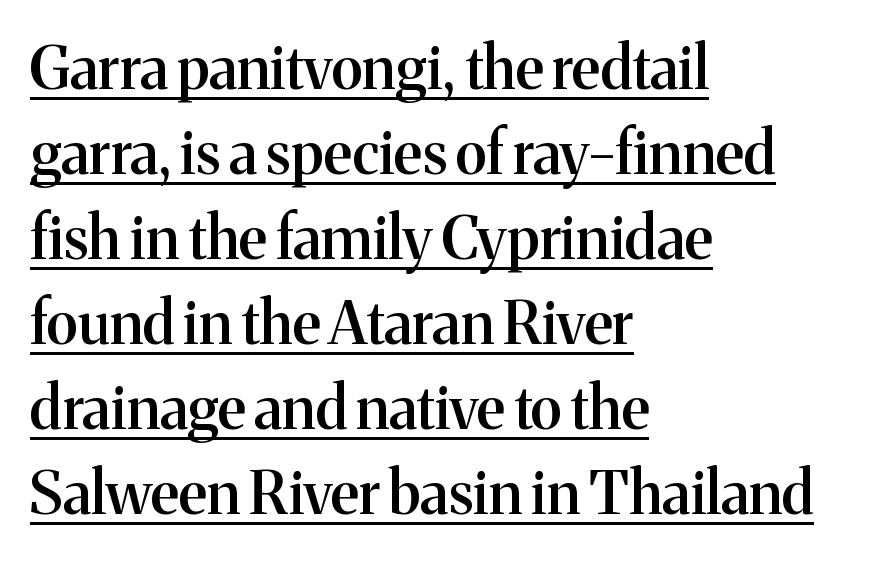
{"serif": "yes", "italic": "no", "bold": "semi", "weight": "semibold", "width": "normal", "stroke_contrast": "medium", "x_height": "medium", "monospaced": "no", "underline": "yes", "align": "left", "line_spacing": "normal", "line_spacing_ratio": 1.44, "letter_spacing": "normal", "letter_spacing_em": 0.0, "glyph_px": 59}
